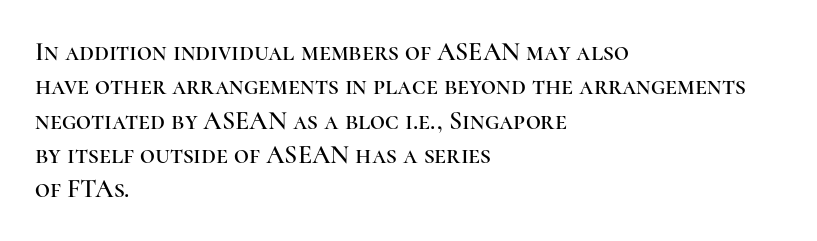
{"italic": "no", "underline": "no", "align": "left", "line_spacing": "normal", "line_spacing_ratio": 1.32, "letter_spacing": "normal", "letter_spacing_em": 0.0, "glyph_px": 26}
